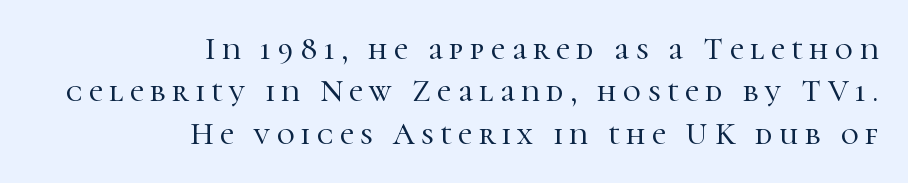
Style check: upright. Font category for this specimen: serif. The vertical gap from one line to the next is medium. Look at the tracking — it's clearly loosened, letters drifting apart. Compared with a flush-left layout, this one pins lines to the opposite, right side. Beneath every word, the page is bare.
